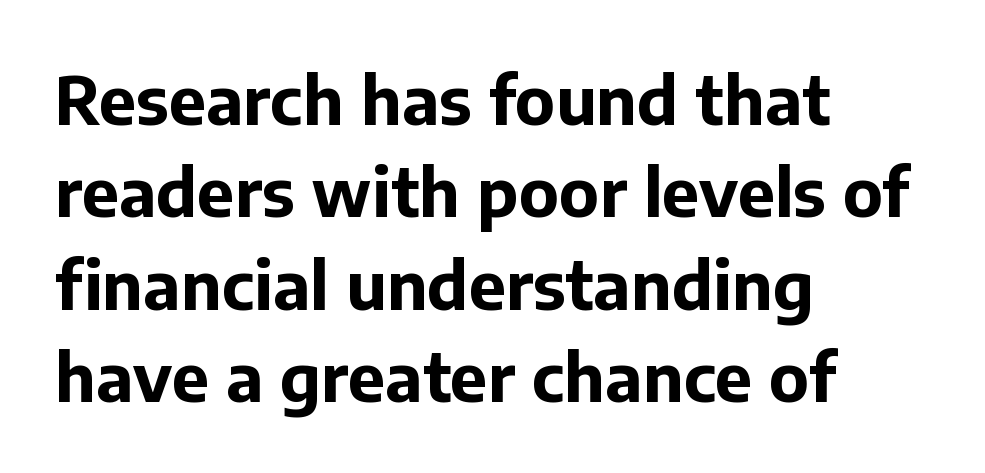
Q: Is the text bold? A: Yes.
Q: Is the text italic (slanted)? A: No, it is upright.
Q: Is the typeface a serif or a sans-serif typeface? A: Sans-serif.
Q: Is the text underlined? A: No.
Q: How is the paragraph aligned? A: Left-aligned.
Q: Is the spacing between letters normal or unusually wide? A: Normal.
Q: Is the spacing between lines tight, normal or loose? A: Normal.
Q: Width (condensed, normal, or wide)? A: Normal.
Q: Stroke contrast? A: Low.
Q: x-height? A: Medium.
Q: Monospaced? A: No.
